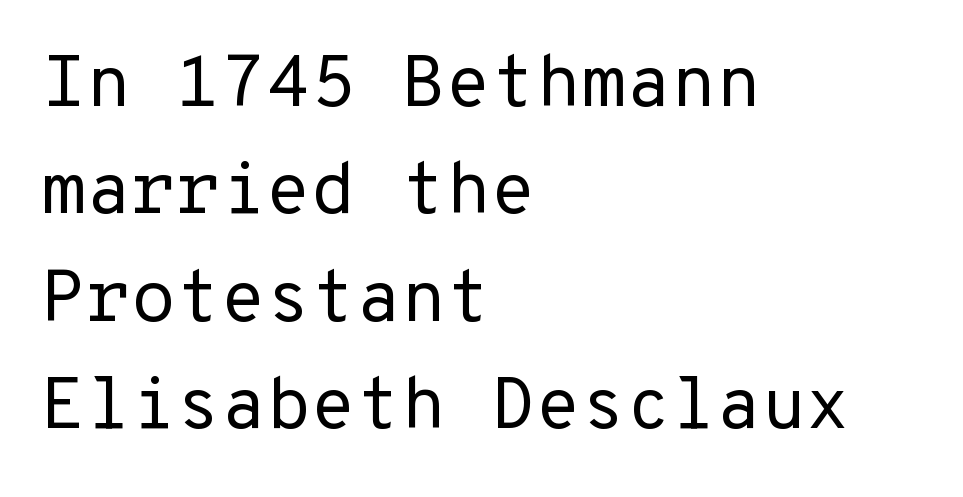
{"serif": "no", "italic": "no", "bold": "no", "weight": "regular", "width": "normal", "stroke_contrast": "low", "x_height": "medium", "monospaced": "yes", "underline": "no", "align": "left", "line_spacing": "normal", "line_spacing_ratio": 1.47, "letter_spacing": "normal", "letter_spacing_em": 0.0, "glyph_px": 73}
